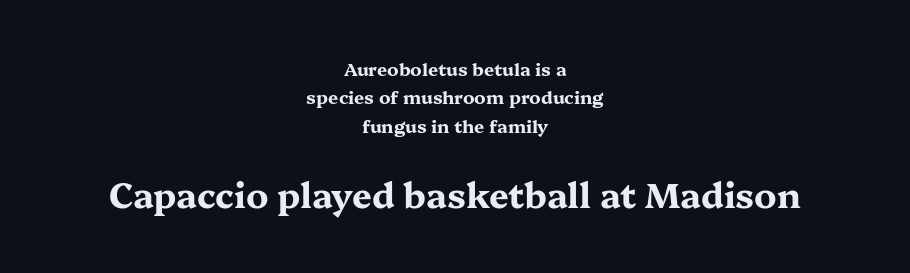
{"serif": "yes", "italic": "no", "bold": "yes", "weight": "bold", "width": "wide", "stroke_contrast": "medium", "x_height": "medium", "monospaced": "no", "underline": "no", "align": "center", "line_spacing": "normal", "line_spacing_ratio": 1.58, "letter_spacing": "normal", "letter_spacing_em": 0.0, "larger_block": "second", "size_ratio": 1.94, "glyph_px": 35}
